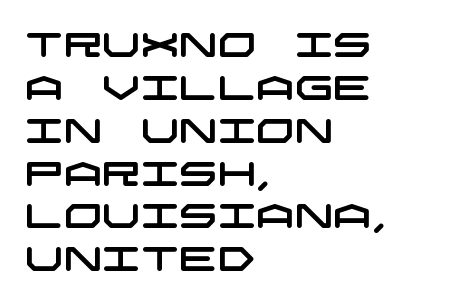
The image shows 34 px wide sans-serif type; set left-aligned, normal line spacing (1.26x), normal letter spacing, not underlined; low stroke contrast and a large x-height.
